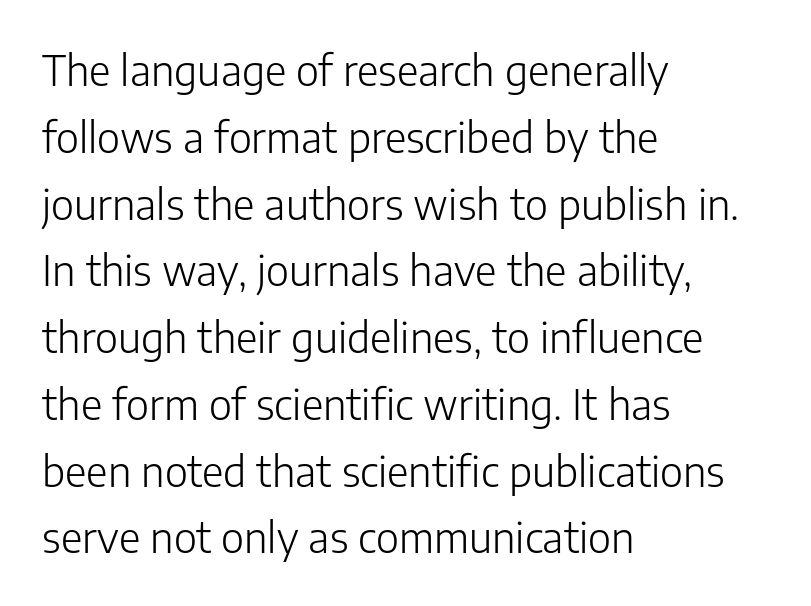
Q: Is the text bold? A: No.
Q: Is the text italic (slanted)? A: No, it is upright.
Q: Is the typeface a serif or a sans-serif typeface? A: Sans-serif.
Q: Is the text underlined? A: No.
Q: How is the paragraph aligned? A: Left-aligned.
Q: Is the spacing between letters normal or unusually wide? A: Normal.
Q: Is the spacing between lines tight, normal or loose? A: Normal.
Q: Width (condensed, normal, or wide)? A: Normal.
Q: Stroke contrast? A: Low.
Q: x-height? A: Medium.
Q: Monospaced? A: No.
